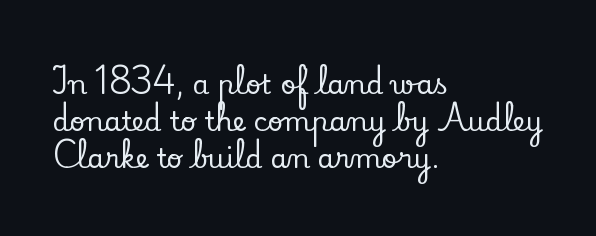
The image shows 27 px text type, upright; set left-aligned, normal line spacing (1.37x), normal letter spacing, not underlined.
